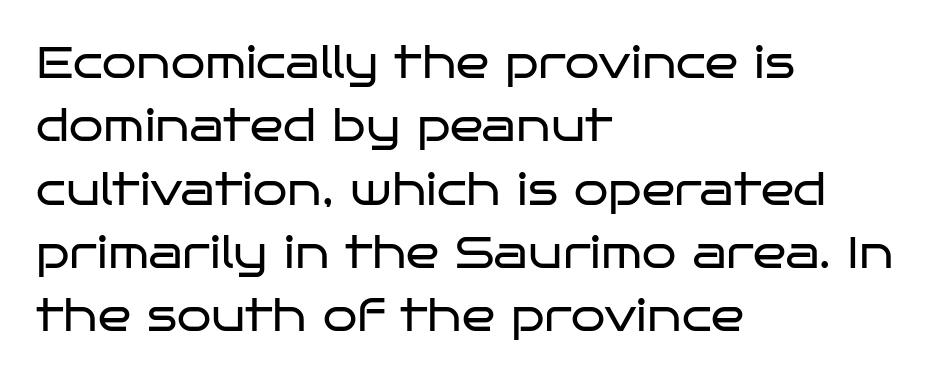
{"serif": "no", "italic": "no", "bold": "no", "weight": "regular", "width": "wide", "stroke_contrast": "low", "x_height": "large", "monospaced": "no", "underline": "no", "align": "left", "line_spacing": "normal", "line_spacing_ratio": 1.44, "letter_spacing": "normal", "letter_spacing_em": 0.0, "glyph_px": 44}
